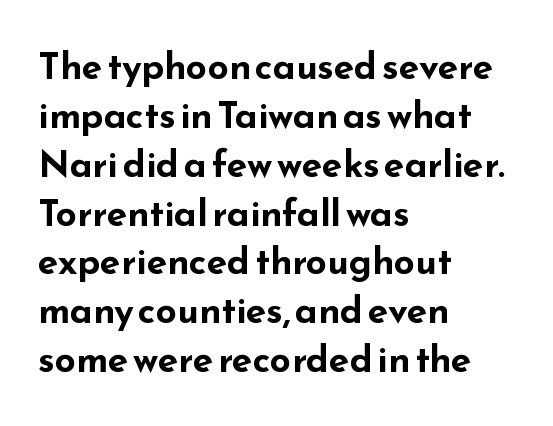
The image shows 37 px bold, wide sans-serif type, upright; set left-aligned, normal line spacing (1.32x), normal letter spacing, not underlined; low stroke contrast and a small x-height.
